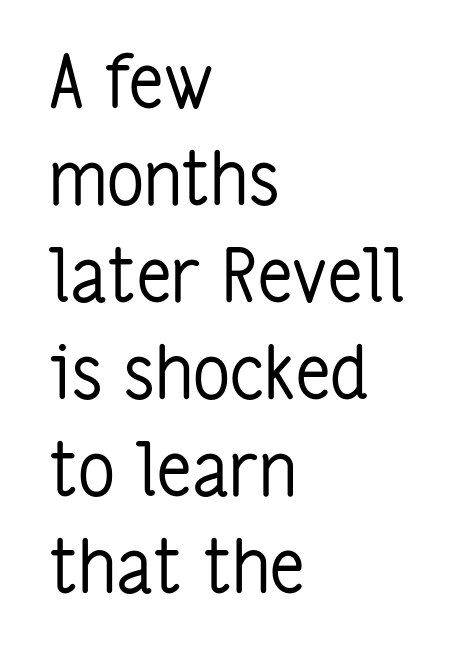
{"serif": "no", "italic": "no", "bold": "no", "weight": "regular", "width": "condensed", "stroke_contrast": "low", "x_height": "medium", "monospaced": "no", "underline": "no", "align": "left", "line_spacing": "normal", "line_spacing_ratio": 1.33, "letter_spacing": "normal", "letter_spacing_em": 0.0, "glyph_px": 73}
